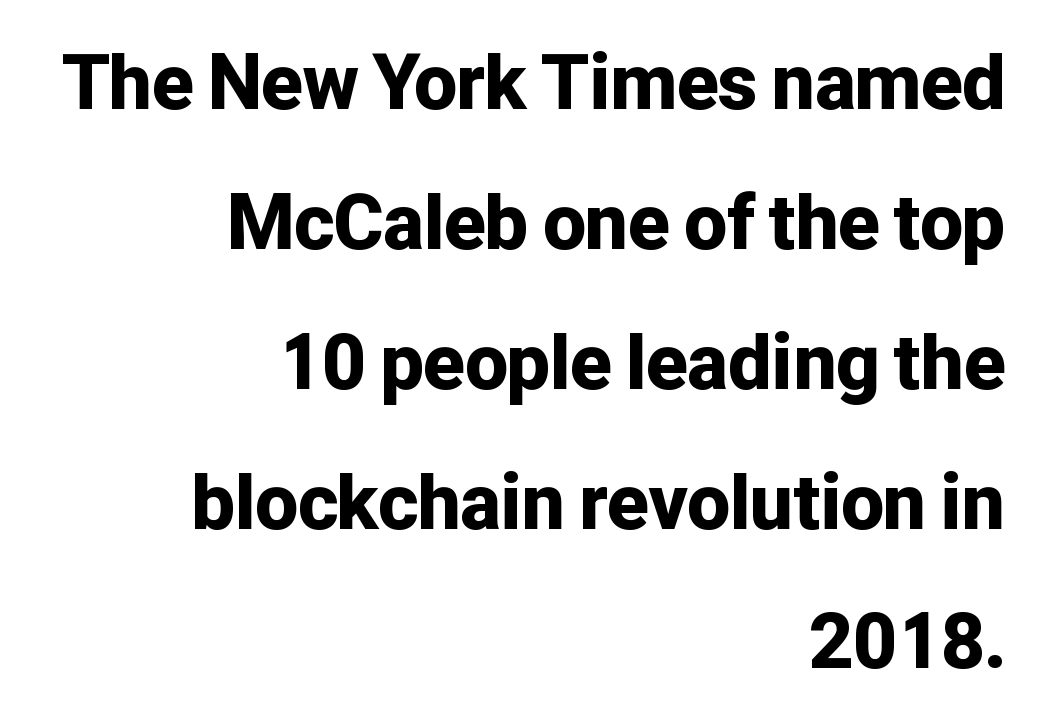
The image shows 76 px bold sans-serif type, upright; set right-aligned, line spacing 1.84x, normal letter spacing, not underlined; low stroke contrast and a medium x-height.
